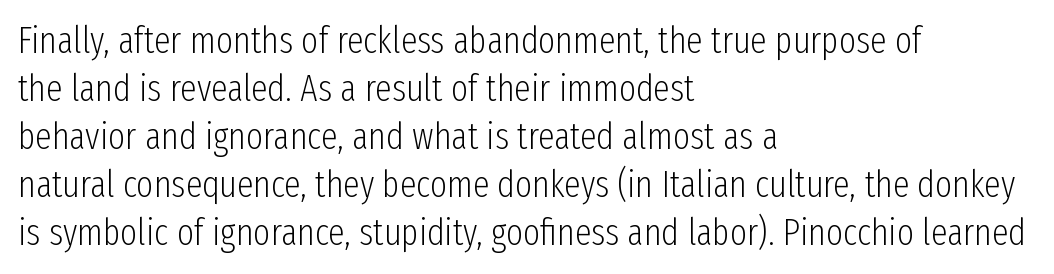
{"serif": "no", "italic": "no", "bold": "no", "weight": "light", "width": "condensed", "stroke_contrast": "low", "x_height": "medium", "monospaced": "no", "underline": "no", "align": "left", "line_spacing": "normal", "line_spacing_ratio": 1.3, "letter_spacing": "normal", "letter_spacing_em": 0.0, "glyph_px": 37}
